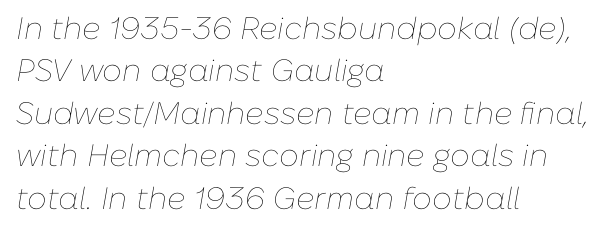
The image shows 31 px thin type, italic (leaning right); set left-aligned, normal line spacing (1.37x), normal letter spacing, not underlined; low stroke contrast and a medium x-height.
